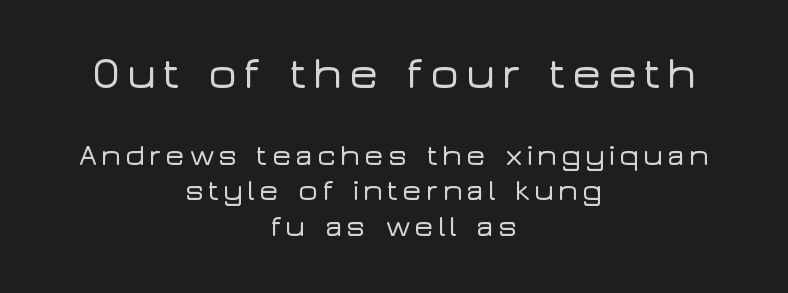
A student would notice the top passage is typeset larger than what follows. Note: no serifs on the glyphs. Plain, unruled lines of type. This sample has the flowing, uneven cadence of proportional lettering. Compared with a flush-left layout, this one balances lines on the center instead. This is roman type, the default non-slanted kind.
